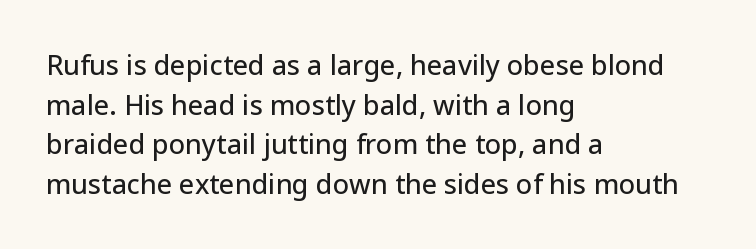
Q: Is the text italic (slanted)? A: No, it is upright.
Q: Is the text underlined? A: No.
Q: How is the paragraph aligned? A: Left-aligned.
Q: Is the spacing between letters normal or unusually wide? A: Normal.
Q: Is the spacing between lines tight, normal or loose? A: Normal.
